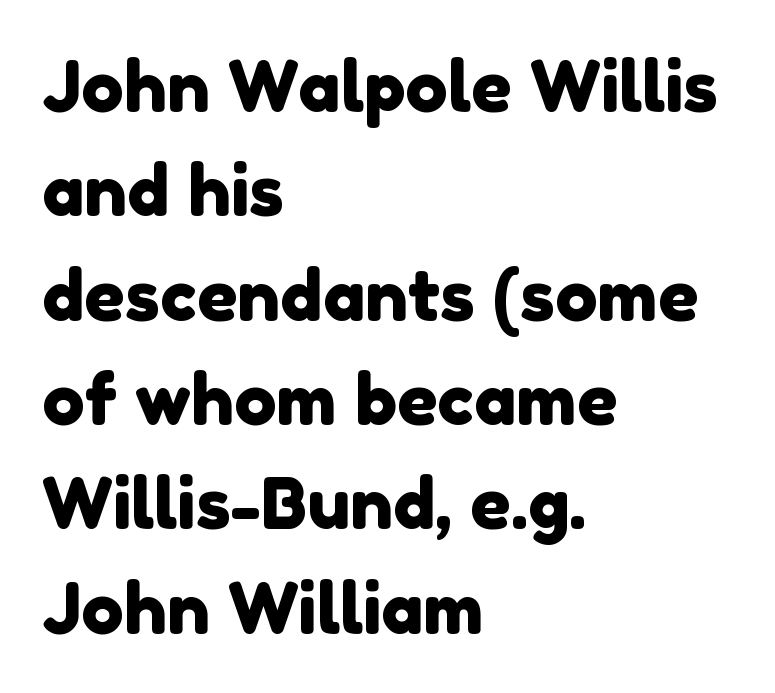
Q: Is the typeface a serif or a sans-serif typeface? A: Sans-serif.
Q: Is the text underlined? A: No.
Q: How is the paragraph aligned? A: Left-aligned.
Q: Is the spacing between letters normal or unusually wide? A: Normal.
Q: Is the spacing between lines tight, normal or loose? A: Normal.
Q: Width (condensed, normal, or wide)? A: Normal.
Q: Stroke contrast? A: Low.
Q: x-height? A: Medium.
Q: Monospaced? A: No.
